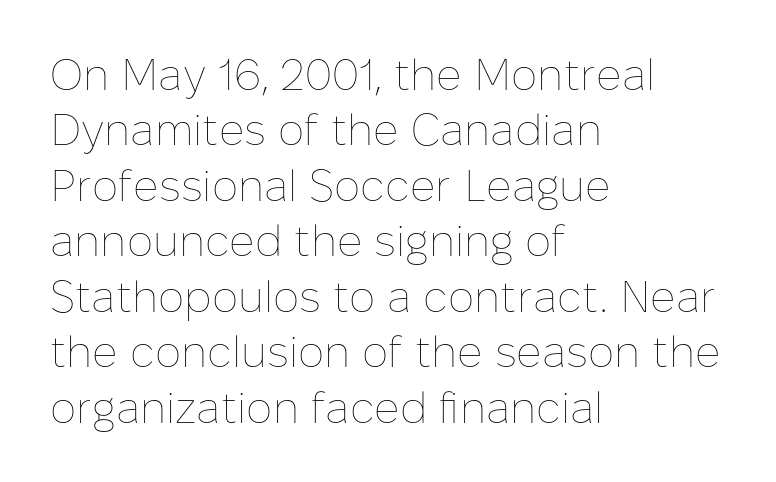
{"italic": "no", "bold": "no", "weight": "thin", "width": "normal", "stroke_contrast": "low", "x_height": "medium", "monospaced": "no", "underline": "no", "align": "left", "line_spacing": "normal", "line_spacing_ratio": 1.26, "letter_spacing": "normal", "letter_spacing_em": 0.0, "glyph_px": 44}
